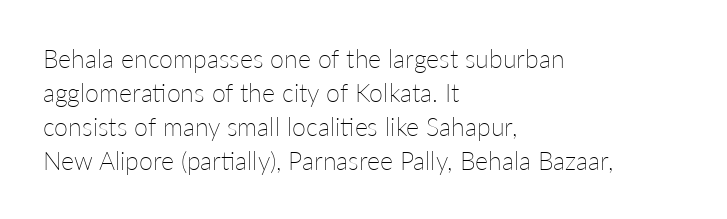
{"italic": "no", "bold": "no", "underline": "no", "align": "left", "line_spacing": "normal", "line_spacing_ratio": 1.36, "letter_spacing": "normal", "letter_spacing_em": 0.0, "glyph_px": 25}
